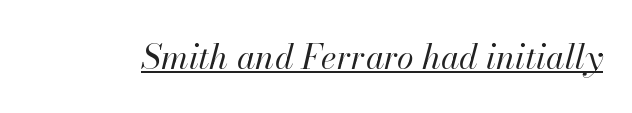
The face used here has a pronounced slope to its letters. No extra tracking has been applied to these lines. Caption: face not bold, strokes unweighted. This sample carries an underscore along the baseline area. The face used here is proportionally spaced, like ordinary book or web type.
